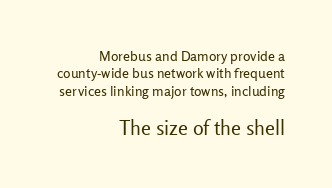
Q: Is the text bold? A: No.
Q: Is the text italic (slanted)? A: No, it is upright.
Q: Is the text underlined? A: No.
Q: How is the paragraph aligned? A: Right-aligned.
Q: Is the spacing between letters normal or unusually wide? A: Normal.
Q: Is the spacing between lines tight, normal or loose? A: Normal.
Q: Which block of text is set in a larger size, the first (top) or the second (bottom)? A: The second (bottom) one.
